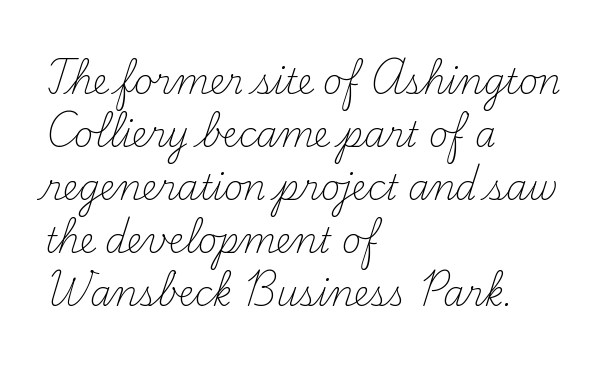
Q: Is the text bold? A: No.
Q: Is the text italic (slanted)? A: Yes.
Q: Is the text underlined? A: No.
Q: How is the paragraph aligned? A: Left-aligned.
Q: Is the spacing between letters normal or unusually wide? A: Normal.
Q: Is the spacing between lines tight, normal or loose? A: Normal.
Q: Width (condensed, normal, or wide)? A: Normal.
Q: Stroke contrast? A: Medium.
Q: x-height? A: Small.
Q: Monospaced? A: No.
